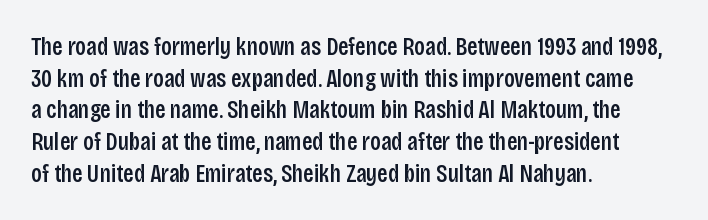
{"italic": "no", "bold": "semi", "underline": "no", "align": "left", "line_spacing": "normal", "line_spacing_ratio": 1.27, "letter_spacing": "normal", "letter_spacing_em": 0.0, "glyph_px": 25}
